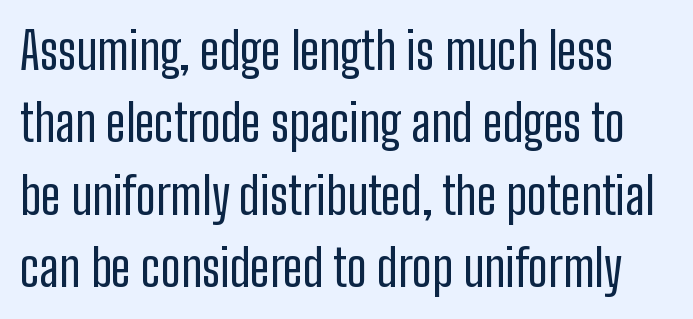
Q: Is the text bold? A: No.
Q: Is the text italic (slanted)? A: No, it is upright.
Q: Is the typeface a serif or a sans-serif typeface? A: Sans-serif.
Q: Is the text underlined? A: No.
Q: Is the spacing between letters normal or unusually wide? A: Normal.
Q: Is the spacing between lines tight, normal or loose? A: Normal.
Q: Width (condensed, normal, or wide)? A: Condensed.
Q: Stroke contrast? A: Low.
Q: x-height? A: Medium.
Q: Monospaced? A: No.
